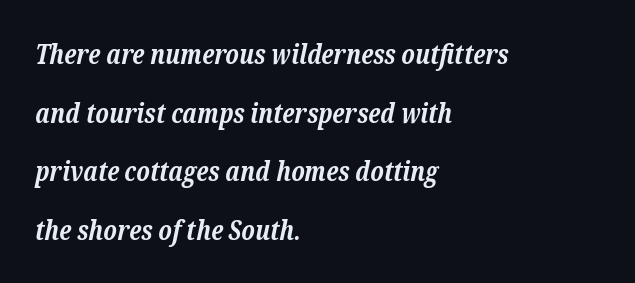
Every character sits at an angle, as italics do. What's the leading like? Stretched, with rows far apart. The letterforms sit shoulder to shoulder at normal distance. This is heavy type, rendered in bold. Caption: multi-line text, flush left, ragged right.
